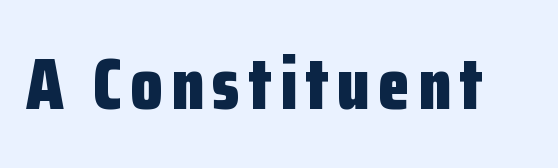
Q: Is the text bold? A: Yes.
Q: Is the text italic (slanted)? A: No, it is upright.
Q: Is the typeface a serif or a sans-serif typeface? A: Sans-serif.
Q: Is the text underlined? A: No.
Q: Width (condensed, normal, or wide)? A: Condensed.
Q: Stroke contrast? A: Low.
Q: x-height? A: Medium.
Q: Monospaced? A: No.
